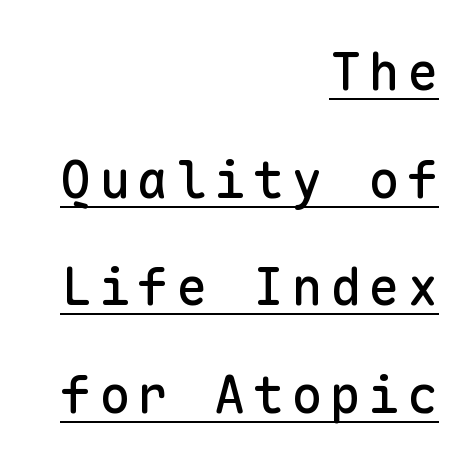
The image shows 52 px sans-serif type, upright, monospaced; set right-aligned, loose line spacing (2.07x), underlined; low stroke contrast and a medium x-height.
